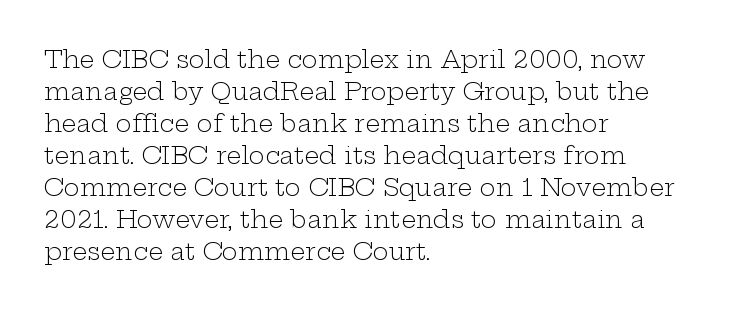
The image shows 24 px text type, upright; set left-aligned, normal line spacing (1.33x), normal letter spacing, not underlined.
